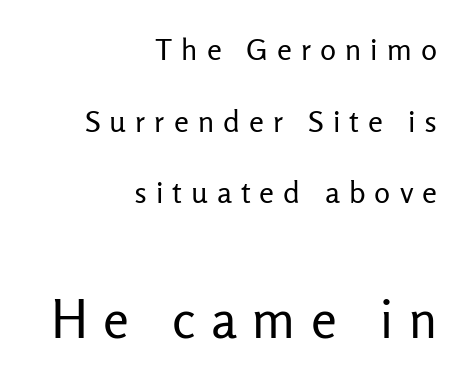
The image shows 52 px regular-weight sans-serif type, upright; set right-aligned, loose line spacing (2.39x), unusually wide letter spacing (+0.3 em), not underlined; the second (bottom) block is 1.73x larger; low stroke contrast and a medium x-height.
